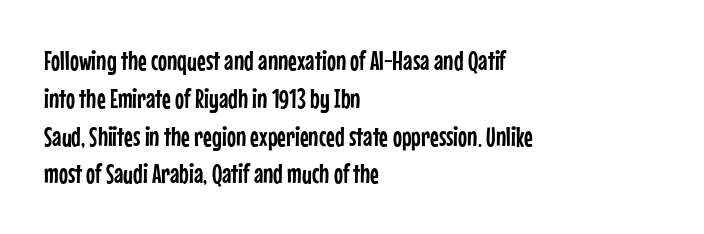
{"italic": "no", "underline": "no", "align": "left", "line_spacing": "normal", "line_spacing_ratio": 1.4, "letter_spacing": "normal", "letter_spacing_em": 0.0, "glyph_px": 27}
